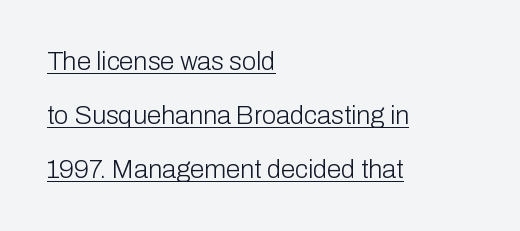
{"italic": "no", "bold": "no", "underline": "yes", "align": "left", "line_spacing": "loose", "line_spacing_ratio": 2.07, "letter_spacing": "normal", "letter_spacing_em": 0.0, "glyph_px": 26}
